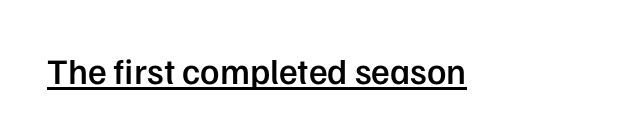
{"serif": "no", "italic": "no", "bold": "semi", "weight": "semibold", "width": "normal", "stroke_contrast": "low", "x_height": "medium", "monospaced": "no", "underline": "yes", "letter_spacing": "normal", "letter_spacing_em": 0.0, "glyph_px": 36}
